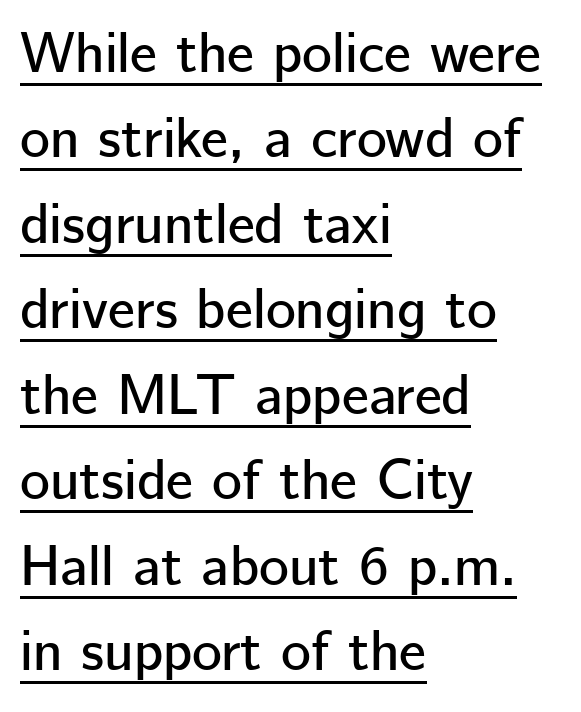
Q: Is the text italic (slanted)? A: No, it is upright.
Q: Is the typeface a serif or a sans-serif typeface? A: Sans-serif.
Q: Is the text underlined? A: Yes.
Q: How is the paragraph aligned? A: Left-aligned.
Q: Is the spacing between letters normal or unusually wide? A: Normal.
Q: Is the spacing between lines tight, normal or loose? A: Normal.
Q: Width (condensed, normal, or wide)? A: Normal.
Q: Stroke contrast? A: Low.
Q: x-height? A: Medium.
Q: Monospaced? A: No.
